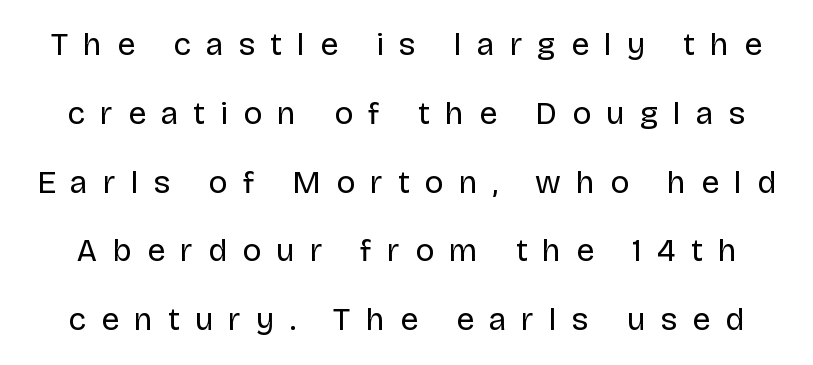
Q: Is the text bold? A: No.
Q: Is the text italic (slanted)? A: No, it is upright.
Q: Is the typeface a serif or a sans-serif typeface? A: Sans-serif.
Q: Is the text underlined? A: No.
Q: Is the spacing between letters normal or unusually wide? A: Unusually wide.
Q: Is the spacing between lines tight, normal or loose? A: Loose.
Q: Width (condensed, normal, or wide)? A: Normal.
Q: Stroke contrast? A: Low.
Q: x-height? A: Large.
Q: Monospaced? A: No.
